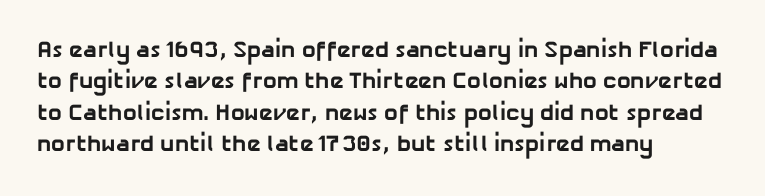
Observe the ordinary spacing: letters are neighbours, not strangers. Is the block centered? No — it sits flush against the left margin. Regular leading. Descender tails drop into unmarked territory. Heavy-handed strokes throughout: this text is bold.
